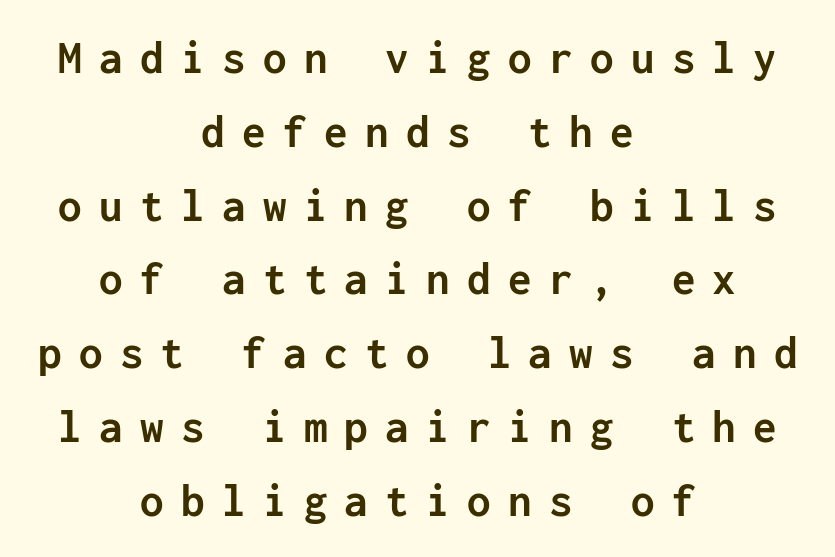
Decoration check: the copy has no underline. Every stem runs plumb, perpendicular to the baseline. Classification — sans serif. These lines are rendered in a fixed-pitch font.
